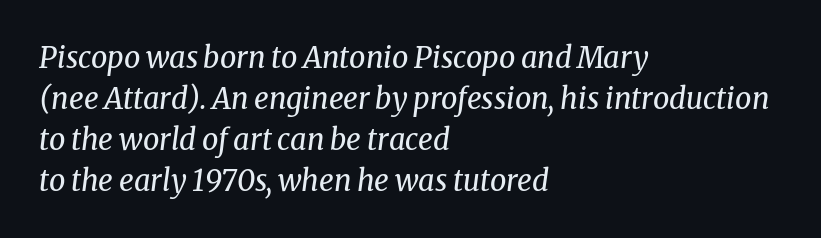
{"serif": "yes", "italic": "yes", "lean": "right", "slant_degrees": 8, "bold": "no", "weight": "regular", "width": "normal", "stroke_contrast": "medium", "x_height": "medium", "monospaced": "no", "underline": "no", "align": "left", "line_spacing": "normal", "line_spacing_ratio": 1.41, "letter_spacing": "normal", "letter_spacing_em": 0.0, "glyph_px": 29}
